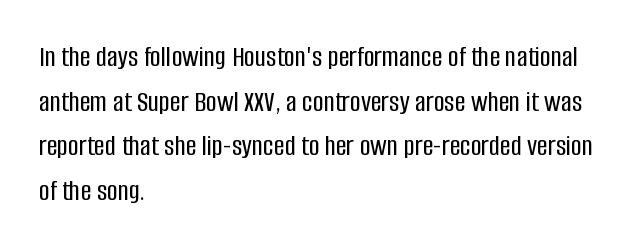
The image shows 30 px condensed sans-serif type, upright; set left-aligned, normal line spacing (1.49x), normal letter spacing, not underlined; low stroke contrast and a large x-height.
